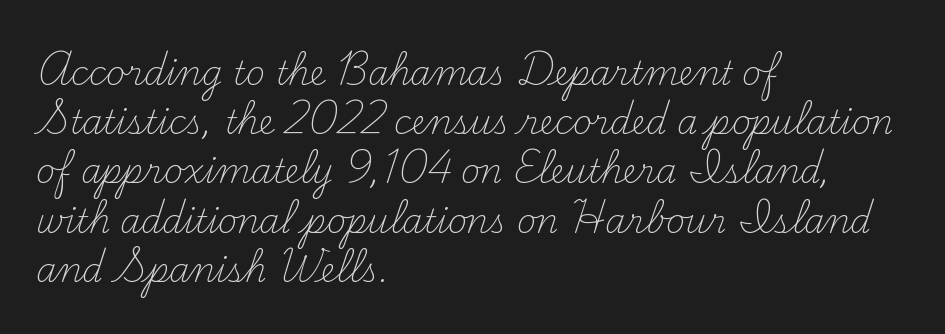
Successive baselines arrive at the customary interval. The area under the type is left untouched. Caption: face not bold, strokes unweighted.
